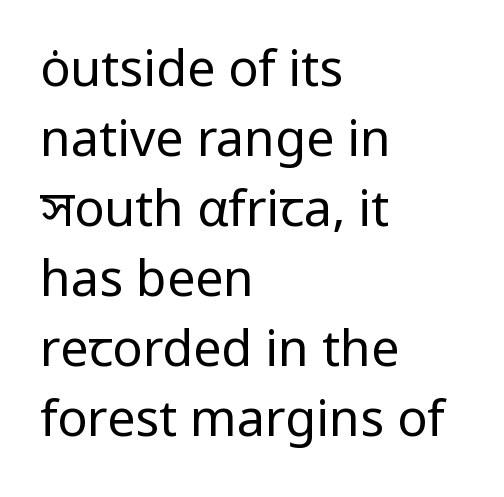
Q: Is the text bold? A: No.
Q: Is the text italic (slanted)? A: No, it is upright.
Q: Is the typeface a serif or a sans-serif typeface? A: Sans-serif.
Q: Is the text underlined? A: No.
Q: How is the paragraph aligned? A: Left-aligned.
Q: Is the spacing between letters normal or unusually wide? A: Normal.
Q: Is the spacing between lines tight, normal or loose? A: Normal.
Q: Width (condensed, normal, or wide)? A: Normal.
Q: Stroke contrast? A: Low.
Q: x-height? A: Medium.
Q: Monospaced? A: No.
